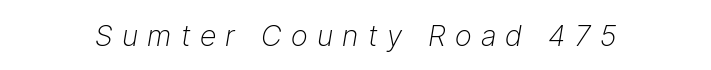
The image shows 29 px light type, italic (leaning right); set unusually wide letter spacing (+0.32 em), not underlined; low stroke contrast and a medium x-height.
